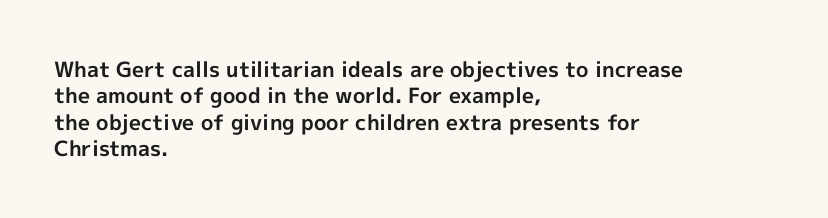
What weight is shown? A full bold with thick strokes. The lettering holds an erect, upright posture throughout. Plain, unruled lines of type. The rendering keeps characters at their native spacing. Leading: standard.
